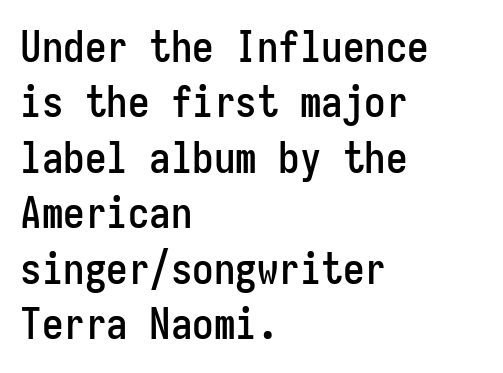
The rendering anchors every line to the left-hand side. Nothing unusual about the tracking: characters are spaced as the font intends. Plain, unruled lines of type. To sum up the face: it is a sans, with no serifs.
